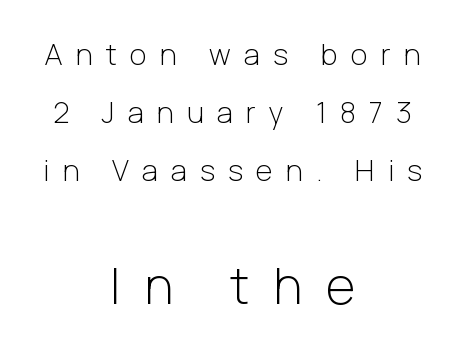
To sum up the face: it is a sans, with no serifs. Short and long lines alike share a common midpoint. Every stem runs plumb, perpendicular to the baseline. Words float on clear page, feet unadorned. This block would shrink considerably if given ordinary leading; it's expanded now. Between one letter and the next there's a generous, obvious gap.
